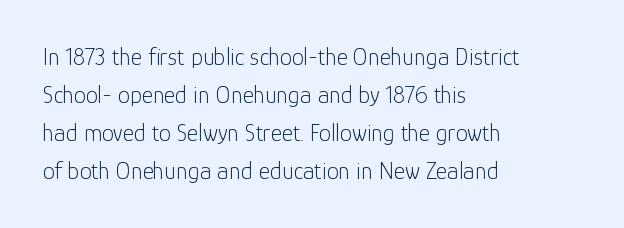
Q: Is the text bold? A: No.
Q: Is the text italic (slanted)? A: No, it is upright.
Q: Is the text underlined? A: No.
Q: How is the paragraph aligned? A: Left-aligned.
Q: Is the spacing between letters normal or unusually wide? A: Normal.
Q: Is the spacing between lines tight, normal or loose? A: Normal.
